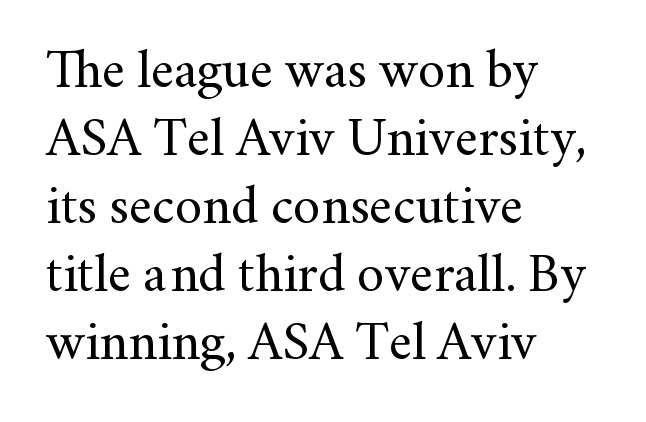
The image shows 54 px regular-weight serif type, upright; set left-aligned, normal line spacing (1.26x), normal letter spacing, not underlined; medium stroke contrast and a small x-height.
